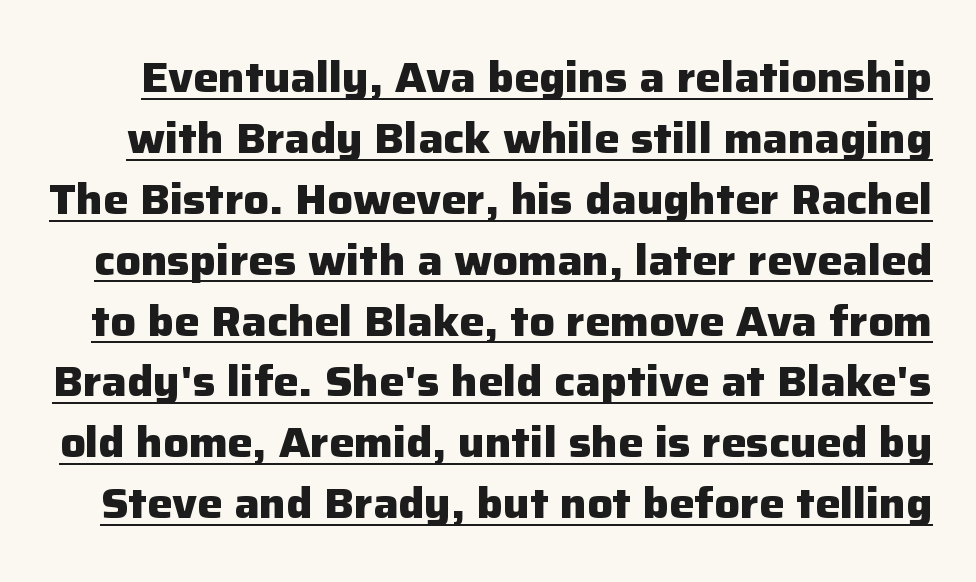
Q: Is the text bold? A: Yes.
Q: Is the text italic (slanted)? A: No, it is upright.
Q: Is the typeface a serif or a sans-serif typeface? A: Sans-serif.
Q: Is the text underlined? A: Yes.
Q: Is the spacing between letters normal or unusually wide? A: Normal.
Q: Is the spacing between lines tight, normal or loose? A: Normal.
Q: Width (condensed, normal, or wide)? A: Normal.
Q: Stroke contrast? A: Low.
Q: x-height? A: Medium.
Q: Monospaced? A: No.
